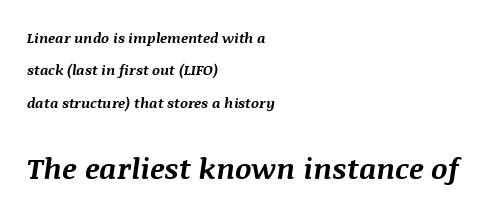
{"italic": "yes", "lean": "right", "slant_degrees": 8, "bold": "yes", "weight": "bold", "width": "normal", "stroke_contrast": "medium", "x_height": "large", "monospaced": "no", "underline": "no", "align": "left", "line_spacing": "loose", "line_spacing_ratio": 2.31, "letter_spacing": "normal", "letter_spacing_em": 0.0, "larger_block": "second", "size_ratio": 2.07, "glyph_px": 29}
